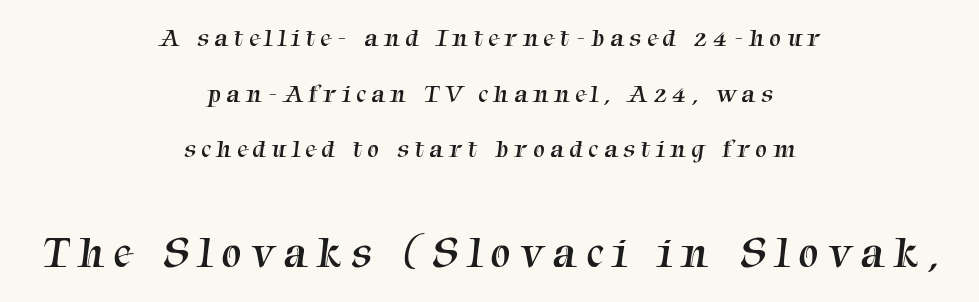
Note: smaller setting up top, larger setting below. The passage shown is typeset with a serif family. Check under the words: just untouched page. Notice how the passage keeps no hard edge, just a central spine. Each letter keeps its own natural width here, so spacing adapts to shape. Is there much room between lines? Yes — plenty of vertical air separates them.
